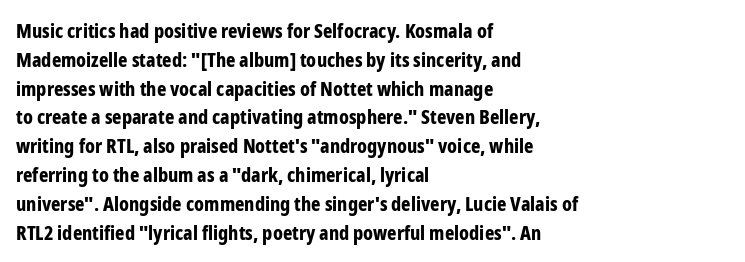
Q: Is the text bold? A: Yes.
Q: Is the text italic (slanted)? A: No, it is upright.
Q: Is the text underlined? A: No.
Q: How is the paragraph aligned? A: Left-aligned.
Q: Is the spacing between letters normal or unusually wide? A: Normal.
Q: Is the spacing between lines tight, normal or loose? A: Normal.
